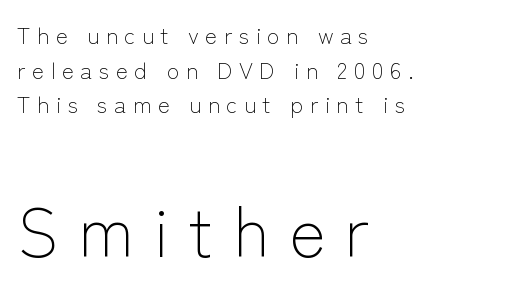
Q: Is the text bold? A: No.
Q: Is the text italic (slanted)? A: No, it is upright.
Q: Is the typeface a serif or a sans-serif typeface? A: Sans-serif.
Q: Is the text underlined? A: No.
Q: How is the paragraph aligned? A: Left-aligned.
Q: Is the spacing between letters normal or unusually wide? A: Unusually wide.
Q: Is the spacing between lines tight, normal or loose? A: Normal.
Q: Which block of text is set in a larger size, the first (top) or the second (bottom)? A: The second (bottom) one.
Q: Width (condensed, normal, or wide)? A: Normal.
Q: Stroke contrast? A: Low.
Q: x-height? A: Medium.
Q: Monospaced? A: No.
